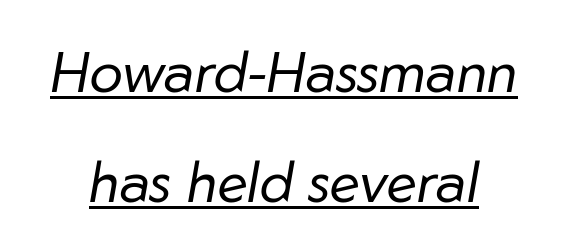
The image shows 56 px regular-weight type, italic (leaning right); set loose line spacing (1.96x), normal letter spacing, underlined; low stroke contrast and a medium x-height.
